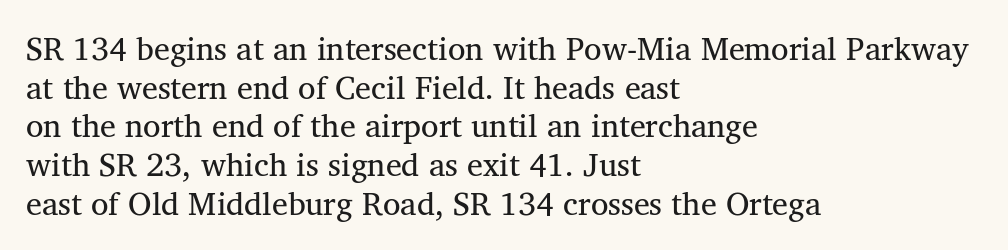
Notice how the passage keeps a crisp vertical edge on the left only. The typeface has the unassuming heft of standard copy or less. Here the glyphs are tracked normally, forming tight word shapes. Proportional: the letters do not fall into vertical columns.
